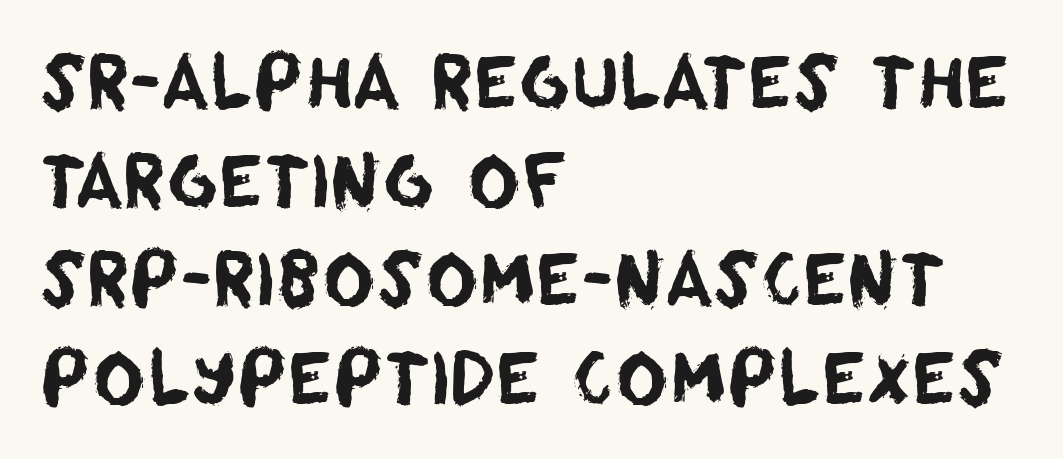
{"serif": "no", "width": "normal", "stroke_contrast": "low", "x_height": "large", "monospaced": "no", "underline": "no", "align": "left", "line_spacing": "normal", "line_spacing_ratio": 1.39, "letter_spacing": "normal", "letter_spacing_em": 0.0, "glyph_px": 71}
